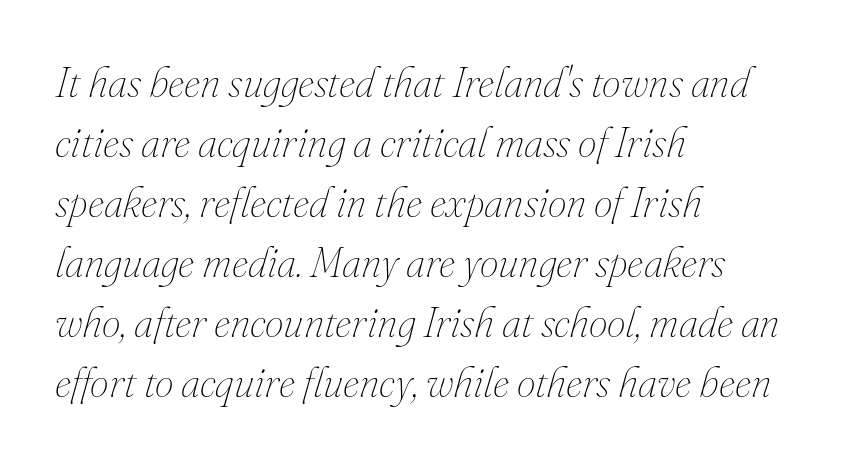
The passage shown stacks its lines at a standard gap. A typesetter would call this zero additional tracking. Has an underline been added? It has not. Slant detected: the letters are inclined. Layout note: lines flush left.
